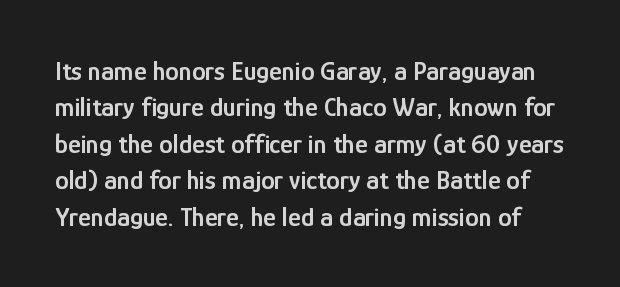
The glyphs are unaccompanied by any horizontal stroke below them. A somewhat darkened texture: the type is semibold rather than bold. A normal amount of white space separates one row of letters from the next. Rendered with straight, roman letterforms.
